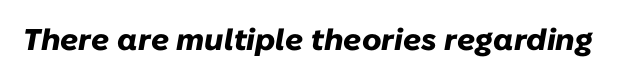
Q: Is the text bold? A: Yes.
Q: Is the text italic (slanted)? A: Yes, it leans right by about 10 degrees.
Q: Is the text underlined? A: No.
Q: Is the spacing between letters normal or unusually wide? A: Normal.
Q: Width (condensed, normal, or wide)? A: Normal.
Q: Stroke contrast? A: Low.
Q: x-height? A: Medium.
Q: Monospaced? A: No.
